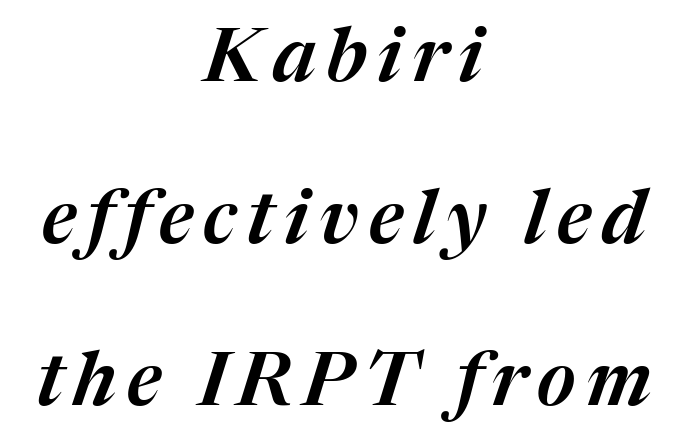
Slant detected: the letters are inclined. The zone under the glyphs is completely vacant. Compared with a flush-left layout, this one balances lines on the center instead. Successive baselines arrive slowly, with a big drop between each. Do the characters align in a grid? No, the font is proportional.
